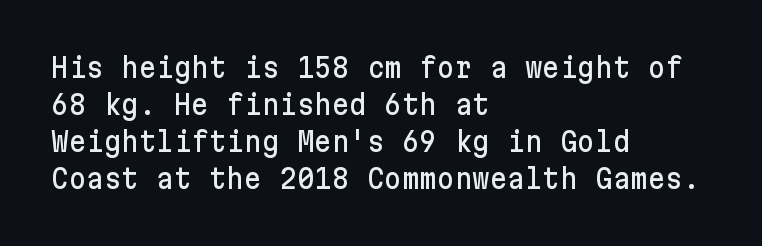
The image shows 27 px text type, upright; set left-aligned, normal line spacing (1.37x), normal letter spacing, not underlined.
